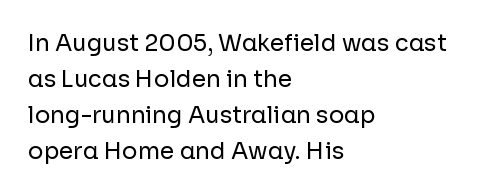
The image shows 23 px text type, upright; set left-aligned, normal line spacing (1.56x), normal letter spacing, not underlined.
